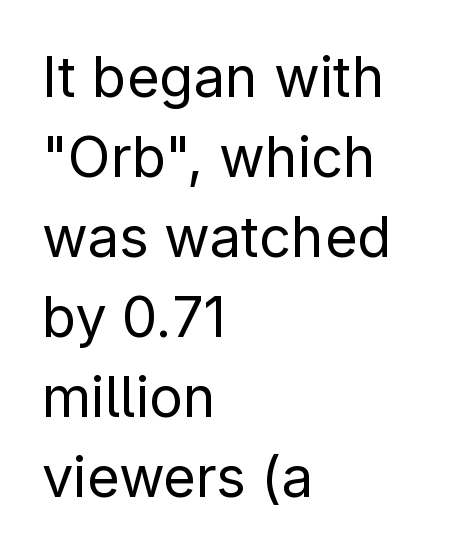
The image shows 56 px regular-weight sans-serif type, upright; set left-aligned, normal line spacing (1.43x), normal letter spacing, not underlined; low stroke contrast and a medium x-height.
